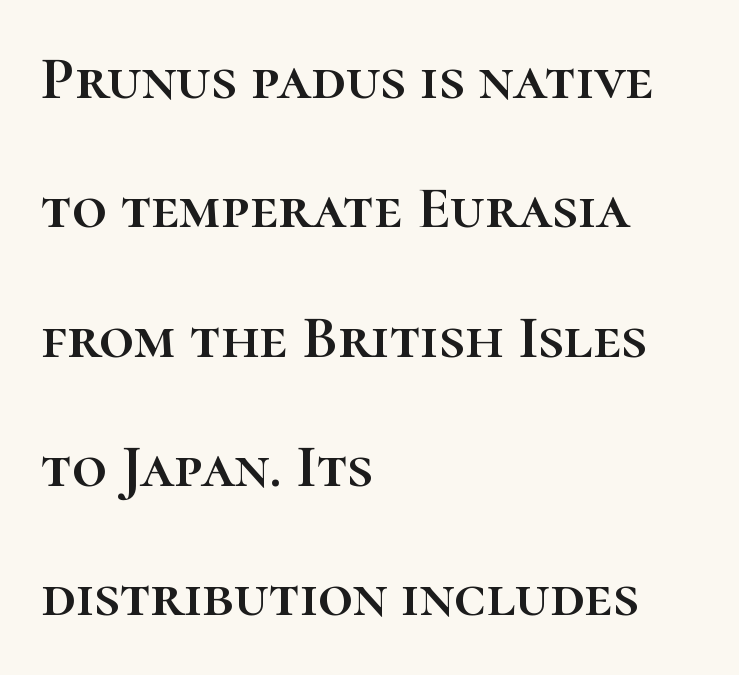
{"italic": "no", "width": "normal", "stroke_contrast": "high", "x_height": "medium", "monospaced": "no", "underline": "no", "align": "left", "line_spacing": "loose", "line_spacing_ratio": 2.12, "letter_spacing": "normal", "letter_spacing_em": 0.0, "glyph_px": 61}
